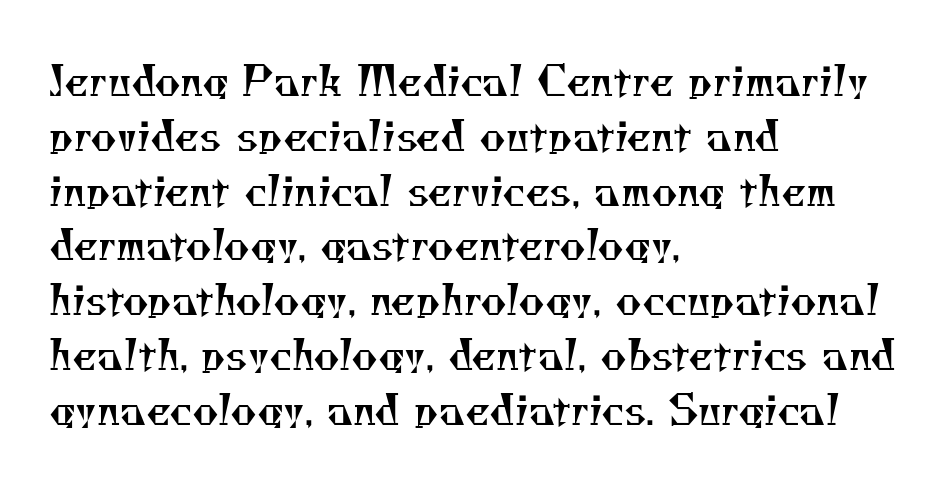
The image shows 40 px regular-weight serif type; set left-aligned, normal line spacing (1.37x), normal letter spacing, not underlined; medium stroke contrast and a small x-height.
